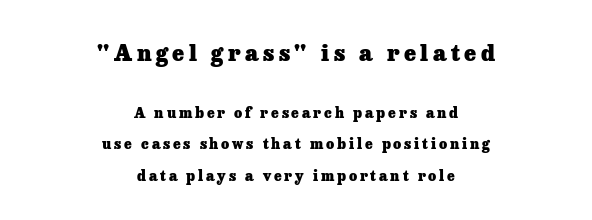
Typesetter's note: full bold, strokes at maximum text heaviness. Short and long lines alike share a common midpoint. Character size in the leading block exceeds that of the trailing block. The type sits square on the baseline with zero lean.
